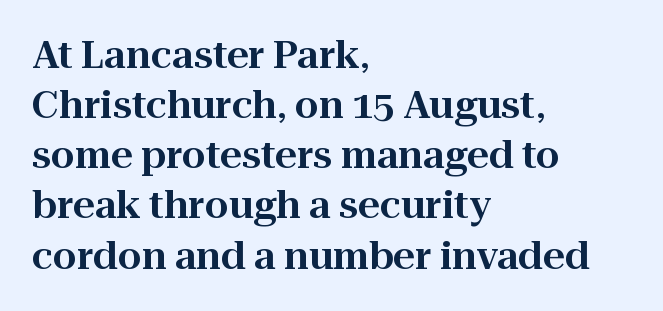
Q: Is the text italic (slanted)? A: No, it is upright.
Q: Is the typeface a serif or a sans-serif typeface? A: Serif.
Q: Is the text underlined? A: No.
Q: How is the paragraph aligned? A: Left-aligned.
Q: Is the spacing between letters normal or unusually wide? A: Normal.
Q: Is the spacing between lines tight, normal or loose? A: Normal.
Q: Width (condensed, normal, or wide)? A: Normal.
Q: Stroke contrast? A: High.
Q: x-height? A: Medium.
Q: Monospaced? A: No.
